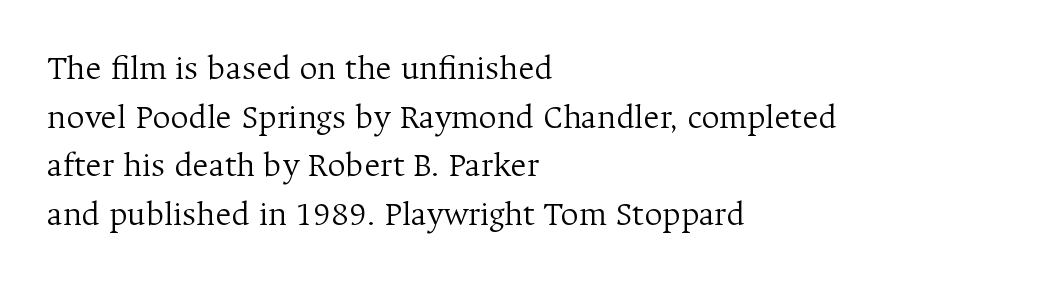
The image shows 35 px light serif type, upright; set left-aligned, normal line spacing (1.39x), normal letter spacing, not underlined; medium stroke contrast and a medium x-height.
